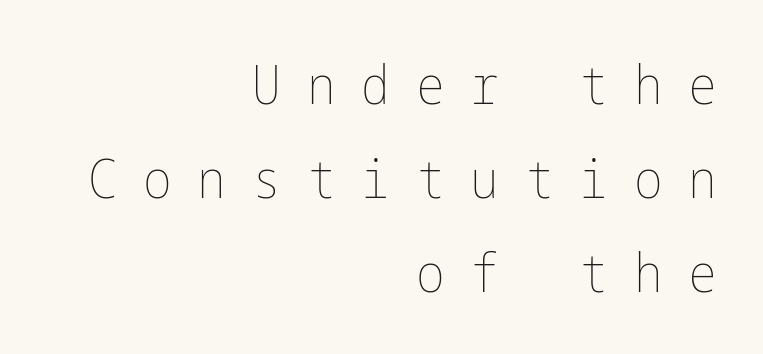
The image shows 54 px thin, condensed type, upright; set right-aligned, line spacing 1.74x, unusually wide letter spacing (+0.48 em), not underlined; low stroke contrast and a medium x-height.
